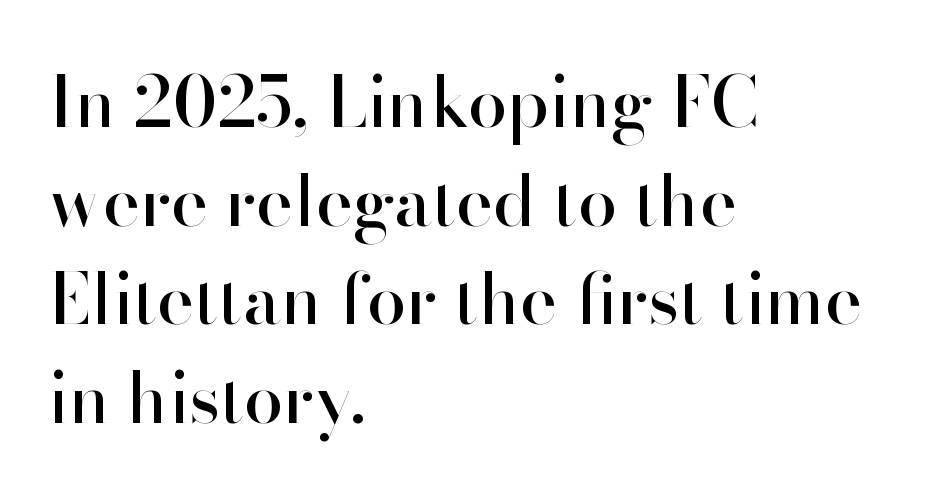
{"serif": "no", "italic": "no", "width": "normal", "stroke_contrast": "high", "x_height": "small", "monospaced": "no", "underline": "no", "align": "left", "line_spacing": "normal", "line_spacing_ratio": 1.41, "letter_spacing": "normal", "letter_spacing_em": 0.0, "glyph_px": 70}
